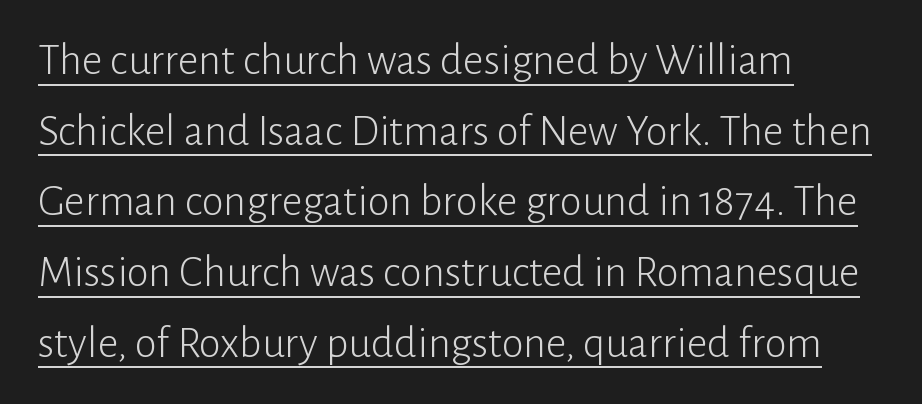
The image shows 45 px light sans-serif type, upright; set left-aligned, normal line spacing (1.57x), normal letter spacing, underlined; low stroke contrast and a medium x-height.
